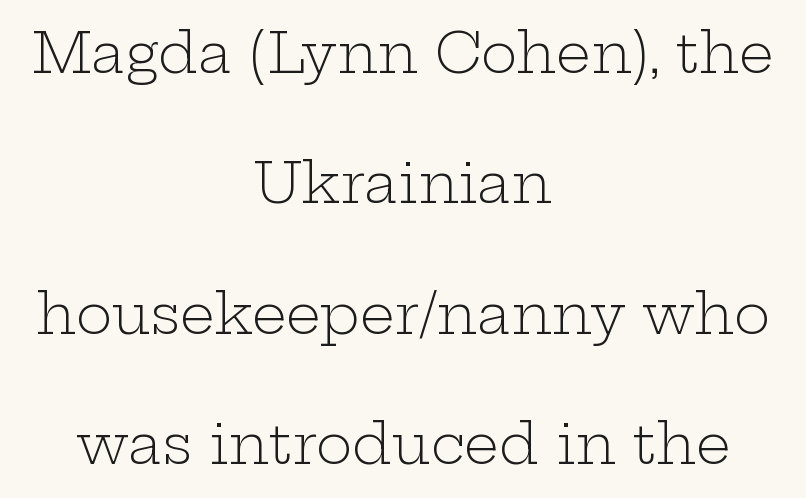
Q: Is the text bold? A: No.
Q: Is the text italic (slanted)? A: No, it is upright.
Q: Is the typeface a serif or a sans-serif typeface? A: Serif.
Q: Is the text underlined? A: No.
Q: How is the paragraph aligned? A: Centered.
Q: Is the spacing between letters normal or unusually wide? A: Normal.
Q: Is the spacing between lines tight, normal or loose? A: Loose.
Q: Width (condensed, normal, or wide)? A: Wide.
Q: Stroke contrast? A: Low.
Q: x-height? A: Medium.
Q: Monospaced? A: No.
